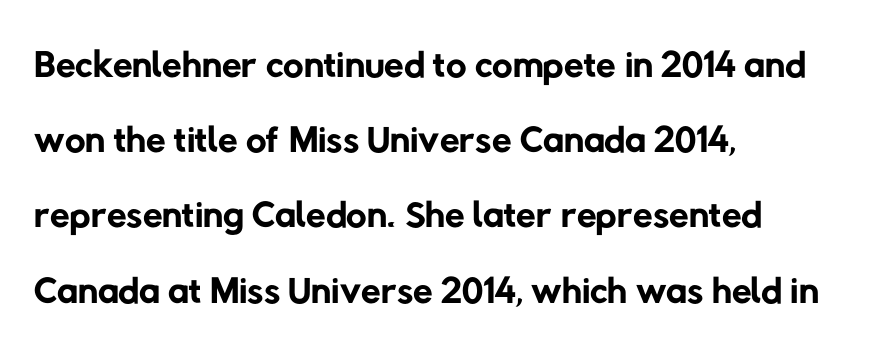
Q: Is the text bold? A: No.
Q: Is the typeface a serif or a sans-serif typeface? A: Sans-serif.
Q: Is the text underlined? A: No.
Q: How is the paragraph aligned? A: Left-aligned.
Q: Is the spacing between letters normal or unusually wide? A: Normal.
Q: Is the spacing between lines tight, normal or loose? A: Normal.
Q: Width (condensed, normal, or wide)? A: Normal.
Q: Stroke contrast? A: Low.
Q: x-height? A: Medium.
Q: Monospaced? A: No.
